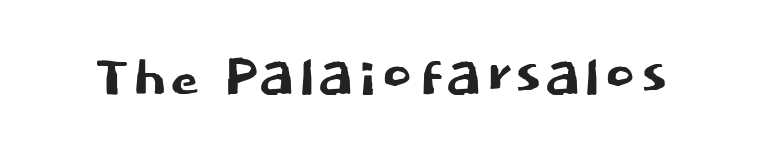
The image shows 75 px sans-serif type, upright; set normal letter spacing, not underlined; low stroke contrast and a large x-height.
